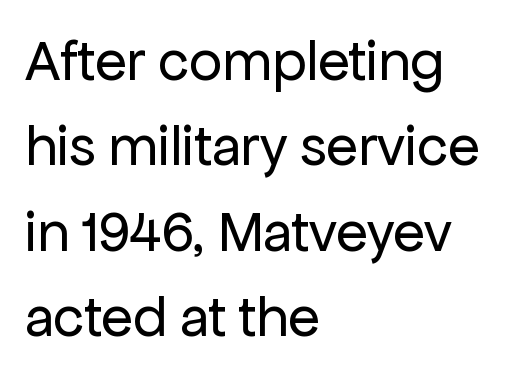
{"serif": "no", "italic": "no", "bold": "no", "weight": "regular", "width": "normal", "stroke_contrast": "low", "x_height": "medium", "monospaced": "no", "underline": "no", "align": "left", "line_spacing": "normal", "line_spacing_ratio": 1.47, "letter_spacing": "normal", "letter_spacing_em": 0.0, "glyph_px": 58}
